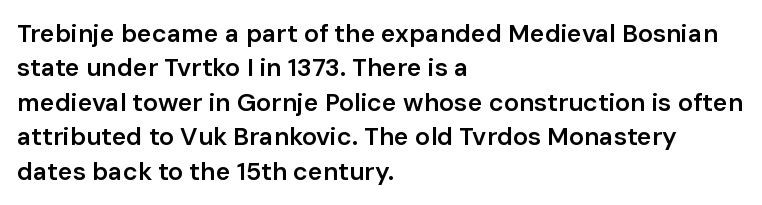
No italicization has been applied; the sample stays upright. Every letter is mildly thick-stroked: semibold rather than bold. The rag falls on the right side of this text block. The area under the type is left untouched.
